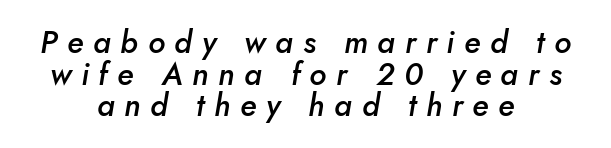
The face used here is rendered with a markedly widened letterfit. Decoration check: the copy has no underline. Neither beginnings nor endings align; midpoints do. In terms of posture, this sample is oblique.
